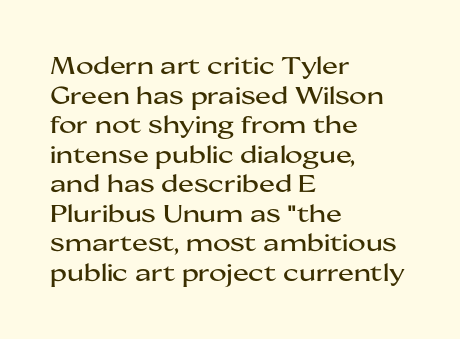
The image shows 24 px text type, upright; set left-aligned, line spacing 1.23x, normal letter spacing, not underlined.
